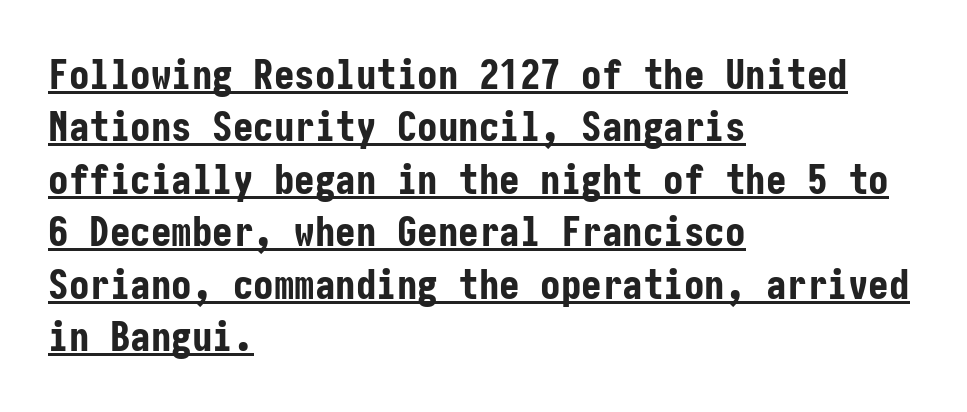
{"serif": "no", "italic": "no", "bold": "yes", "weight": "bold", "width": "condensed", "stroke_contrast": "low", "x_height": "medium", "underline": "yes", "align": "left", "line_spacing": "normal", "line_spacing_ratio": 1.28, "letter_spacing": "normal", "letter_spacing_em": 0.0, "glyph_px": 41}
